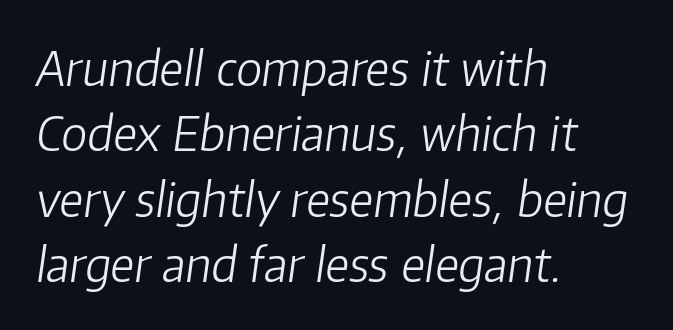
Q: Is the text bold? A: No.
Q: Is the text italic (slanted)? A: Yes, it leans right by about 8 degrees.
Q: Is the text underlined? A: No.
Q: How is the paragraph aligned? A: Left-aligned.
Q: Is the spacing between letters normal or unusually wide? A: Normal.
Q: Is the spacing between lines tight, normal or loose? A: Normal.
Q: Width (condensed, normal, or wide)? A: Normal.
Q: Stroke contrast? A: Low.
Q: x-height? A: Medium.
Q: Monospaced? A: No.
